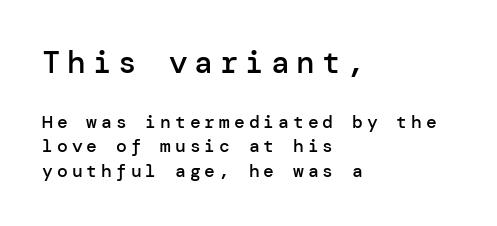
Which of the two is more prominent by size? The first, at the top. Italic? Not at all — the glyphs are vertical. The line texture is sparse and dotted thanks to wide tracking. The baseline area is clear. Quick note: interline space is typical.
